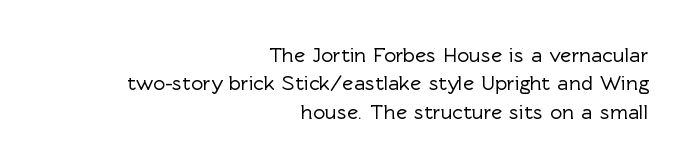
Q: Is the text italic (slanted)? A: No, it is upright.
Q: Is the text underlined? A: No.
Q: How is the paragraph aligned? A: Right-aligned.
Q: Is the spacing between letters normal or unusually wide? A: Normal.
Q: Is the spacing between lines tight, normal or loose? A: Normal.
